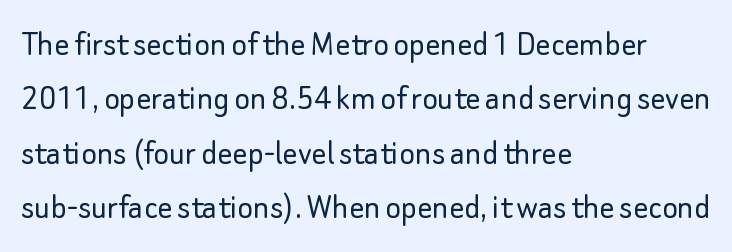
Q: Is the text bold? A: No.
Q: Is the text italic (slanted)? A: No, it is upright.
Q: Is the typeface a serif or a sans-serif typeface? A: Sans-serif.
Q: Is the text underlined? A: No.
Q: How is the paragraph aligned? A: Left-aligned.
Q: Is the spacing between letters normal or unusually wide? A: Normal.
Q: Is the spacing between lines tight, normal or loose? A: Normal.
Q: Width (condensed, normal, or wide)? A: Normal.
Q: Stroke contrast? A: Low.
Q: x-height? A: Small.
Q: Monospaced? A: No.
